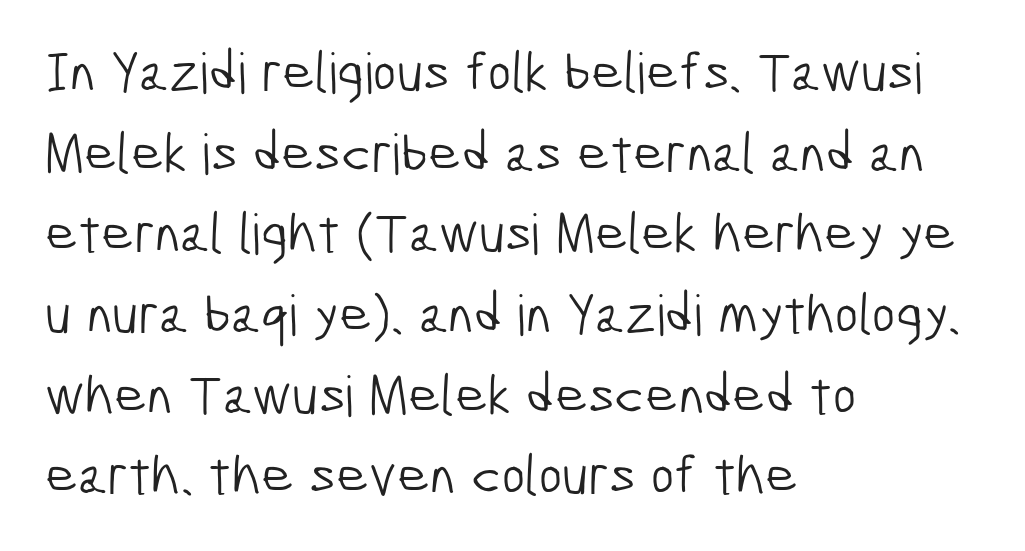
The image shows 56 px light, condensed sans-serif type; set left-aligned, normal line spacing (1.44x), normal letter spacing, not underlined; low stroke contrast and a medium x-height.
